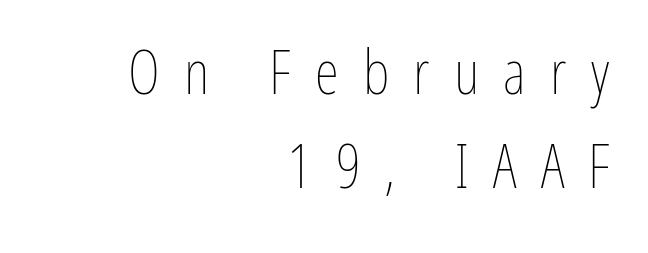
The image shows 62 px thin, condensed type, upright; set right-aligned, normal line spacing (1.52x), unusually wide letter spacing (+0.39 em), not underlined; low stroke contrast and a medium x-height.
